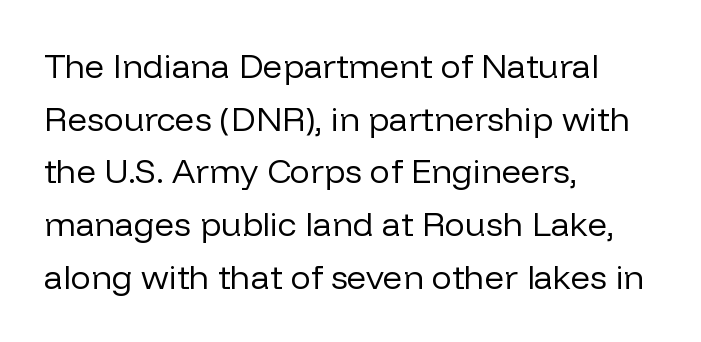
Q: Is the text bold? A: No.
Q: Is the text italic (slanted)? A: No, it is upright.
Q: Is the typeface a serif or a sans-serif typeface? A: Sans-serif.
Q: Is the text underlined? A: No.
Q: How is the paragraph aligned? A: Left-aligned.
Q: Is the spacing between letters normal or unusually wide? A: Normal.
Q: Is the spacing between lines tight, normal or loose? A: Normal.
Q: Width (condensed, normal, or wide)? A: Normal.
Q: Stroke contrast? A: Low.
Q: x-height? A: Medium.
Q: Monospaced? A: No.
